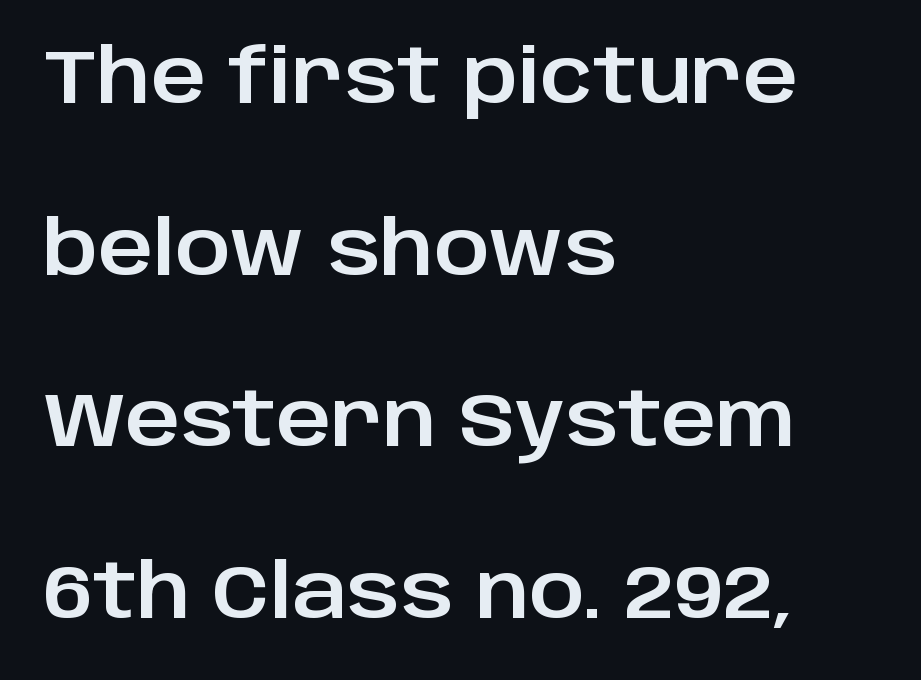
Q: Is the text italic (slanted)? A: No, it is upright.
Q: Is the typeface a serif or a sans-serif typeface? A: Sans-serif.
Q: Is the text underlined? A: No.
Q: How is the paragraph aligned? A: Left-aligned.
Q: Is the spacing between letters normal or unusually wide? A: Normal.
Q: Is the spacing between lines tight, normal or loose? A: Loose.
Q: Width (condensed, normal, or wide)? A: Normal.
Q: Stroke contrast? A: Low.
Q: x-height? A: Large.
Q: Monospaced? A: No.
